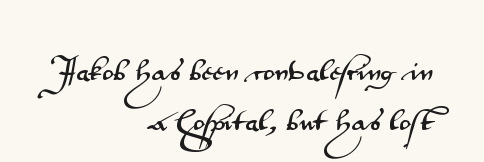
Q: Is the text italic (slanted)? A: Yes.
Q: Is the text underlined? A: No.
Q: How is the paragraph aligned? A: Right-aligned.
Q: Is the spacing between letters normal or unusually wide? A: Normal.
Q: Is the spacing between lines tight, normal or loose? A: Loose.
